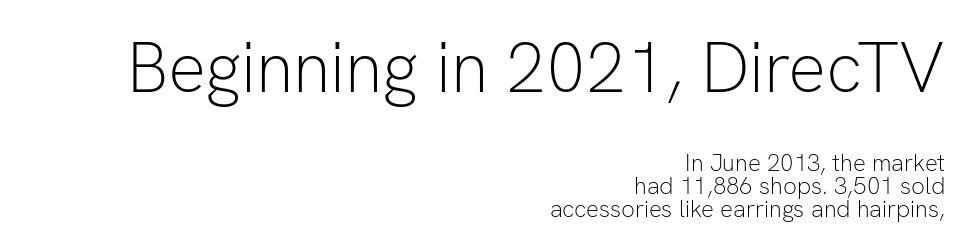
The characters are drawn with everyday or finer stroke widths. The letterforms sit shoulder to shoulder at normal distance. Do the characters align in a grid? No, the font is proportional. Posture: upright roman. The upper block of text is set noticeably larger than the block beneath it. Descenders hang freely into open space.
